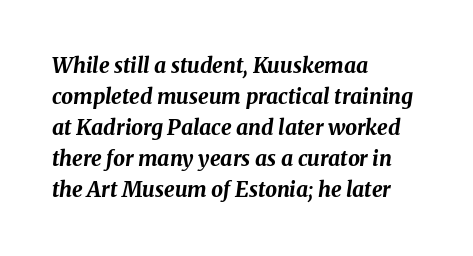
The image shows 21 px bold type, italic (leaning right); set left-aligned, normal line spacing (1.48x), normal letter spacing, not underlined.
